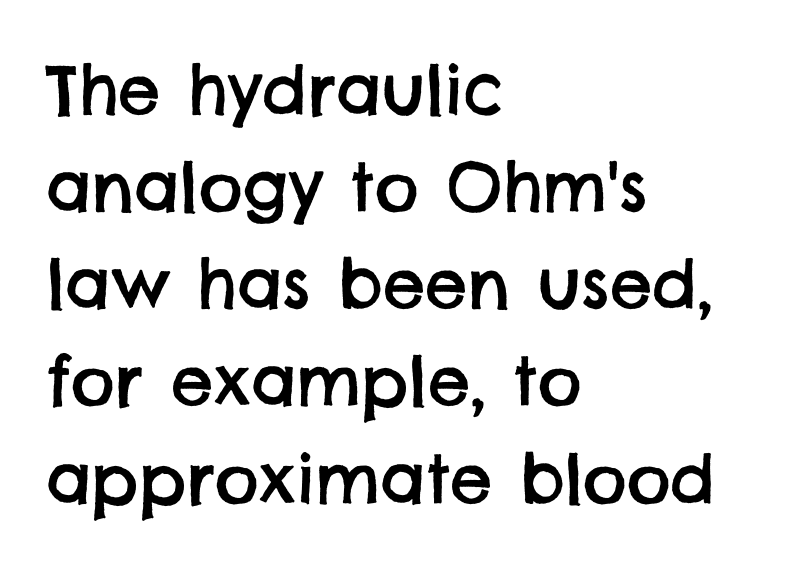
The image shows 67 px sans-serif type; set left-aligned, normal line spacing (1.45x), normal letter spacing, not underlined; low stroke contrast and a large x-height.
